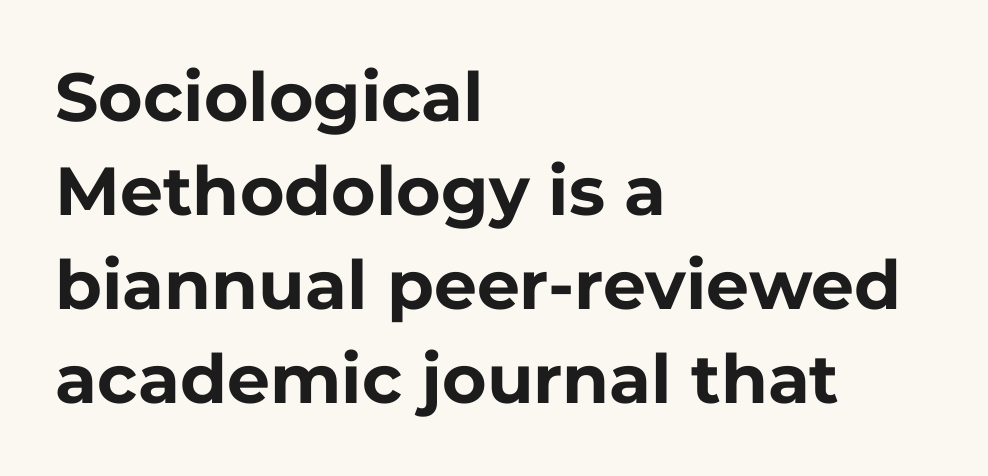
{"serif": "no", "italic": "no", "bold": "yes", "weight": "bold", "width": "normal", "stroke_contrast": "low", "x_height": "medium", "monospaced": "no", "underline": "no", "align": "left", "line_spacing": "normal", "line_spacing_ratio": 1.38, "letter_spacing": "normal", "letter_spacing_em": 0.0, "glyph_px": 68}
